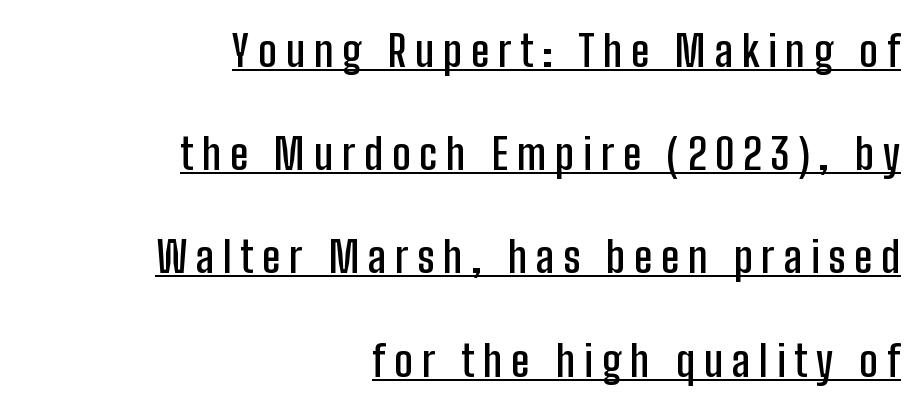
{"serif": "no", "italic": "no", "bold": "semi", "weight": "semibold", "width": "condensed", "stroke_contrast": "low", "x_height": "medium", "monospaced": "no", "underline": "yes", "align": "right", "line_spacing": "loose", "line_spacing_ratio": 2.4, "letter_spacing": "wide", "letter_spacing_em": 0.2, "glyph_px": 43}
